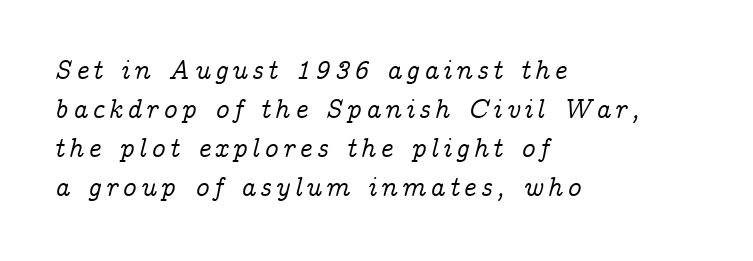
Q: Is the text italic (slanted)? A: Yes, it leans right by about 14 degrees.
Q: Is the text underlined? A: No.
Q: How is the paragraph aligned? A: Left-aligned.
Q: Is the spacing between lines tight, normal or loose? A: Normal.
